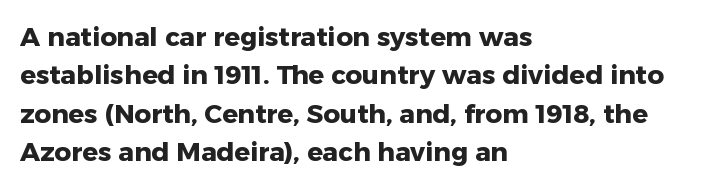
{"italic": "no", "bold": "yes", "underline": "no", "align": "left", "line_spacing": "normal", "line_spacing_ratio": 1.48, "letter_spacing": "normal", "letter_spacing_em": 0.0, "glyph_px": 26}
